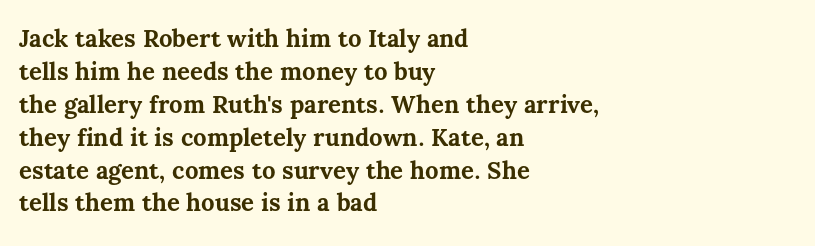
The tracking reads as untouched default to a designer's eye. Check the space under the baseline: it is left empty. The letters stand straight up with perfectly vertical stems. Each line starts at the same left margin while the right side varies. Weight check: bold — yes, fully. These lines sit exactly where default settings would place them.
